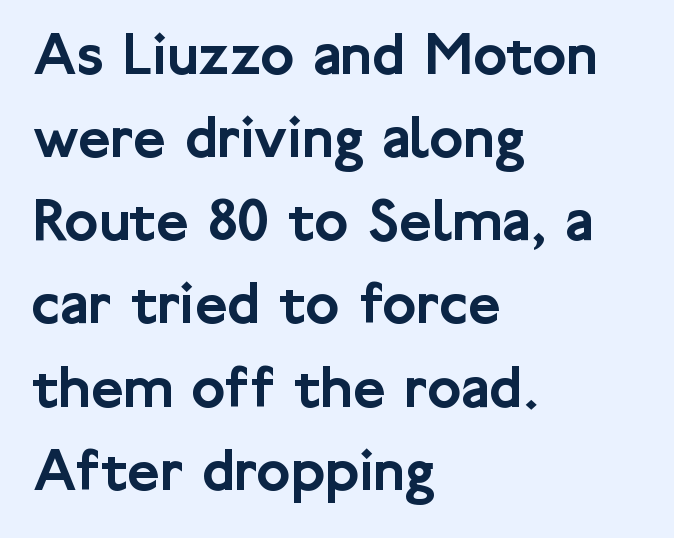
The image shows 63 px sans-serif type, upright; set left-aligned, normal line spacing (1.32x), normal letter spacing, not underlined; low stroke contrast and a medium x-height.
